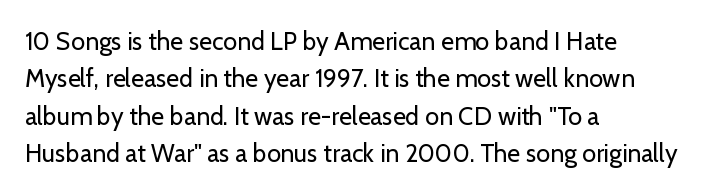
Q: Is the text bold? A: No.
Q: Is the text italic (slanted)? A: No, it is upright.
Q: Is the text underlined? A: No.
Q: How is the paragraph aligned? A: Left-aligned.
Q: Is the spacing between letters normal or unusually wide? A: Normal.
Q: Is the spacing between lines tight, normal or loose? A: Normal.
